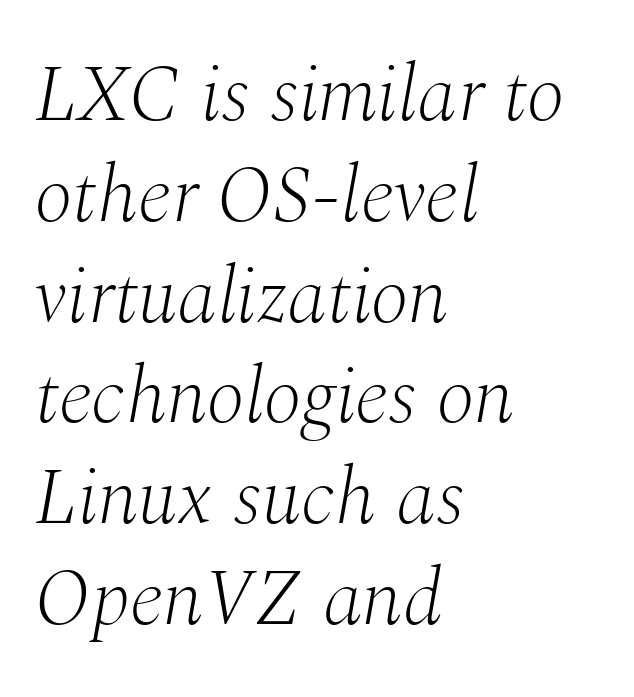
Q: Is the text bold? A: No.
Q: Is the text italic (slanted)? A: Yes, it leans right by about 10 degrees.
Q: Is the typeface a serif or a sans-serif typeface? A: Serif.
Q: Is the text underlined? A: No.
Q: How is the paragraph aligned? A: Left-aligned.
Q: Is the spacing between letters normal or unusually wide? A: Normal.
Q: Is the spacing between lines tight, normal or loose? A: Normal.
Q: Width (condensed, normal, or wide)? A: Normal.
Q: Stroke contrast? A: Medium.
Q: x-height? A: Medium.
Q: Monospaced? A: No.
